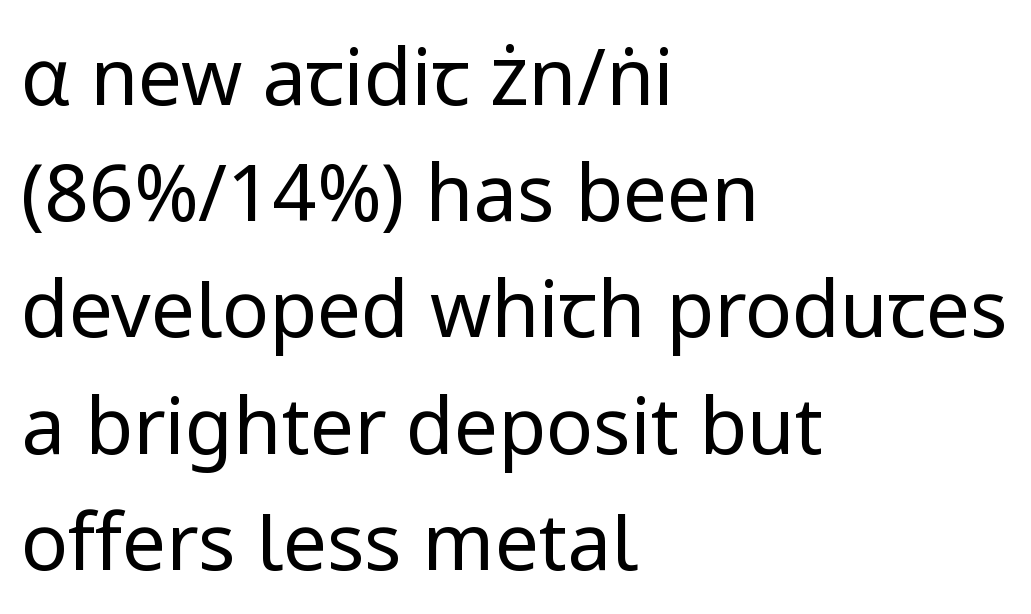
The typesetting does not lean heavy: it is not bold. The specimen reads as upright at a glance. The block of text has a typical density, with ordinary space between rows. Each row of text sits above clean, open space. Short note: letters normally spaced.
